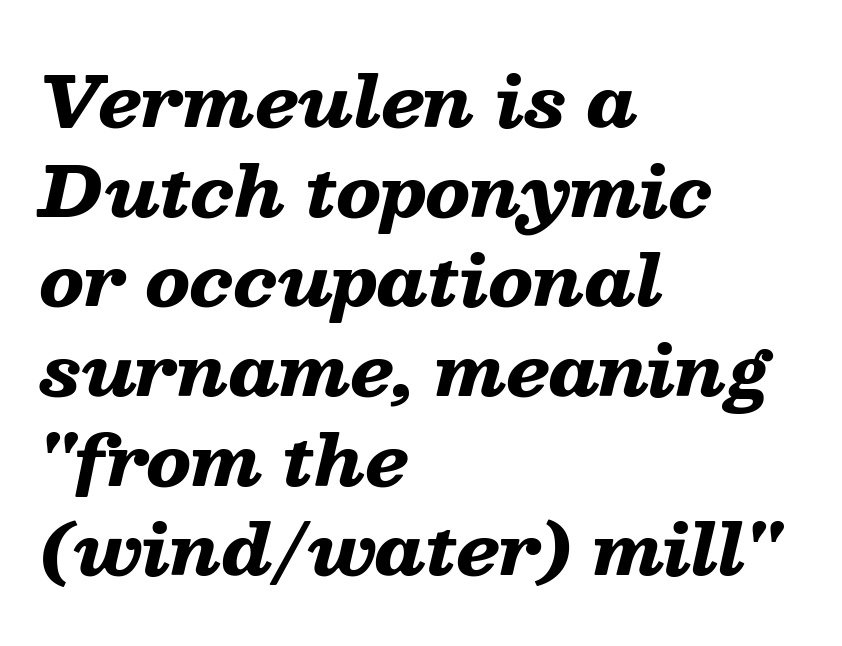
Q: Is the text bold? A: Yes.
Q: Is the text italic (slanted)? A: Yes, it leans right by about 13 degrees.
Q: Is the text underlined? A: No.
Q: How is the paragraph aligned? A: Left-aligned.
Q: Is the spacing between letters normal or unusually wide? A: Normal.
Q: Is the spacing between lines tight, normal or loose? A: Normal.
Q: Width (condensed, normal, or wide)? A: Wide.
Q: Stroke contrast? A: Low.
Q: x-height? A: Medium.
Q: Monospaced? A: No.
